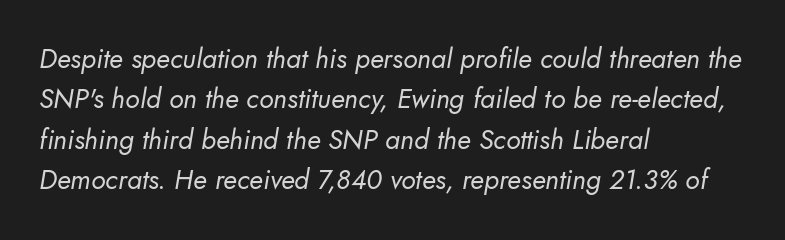
{"bold": "no", "underline": "no", "align": "left", "line_spacing": "normal", "line_spacing_ratio": 1.5, "letter_spacing": "normal", "letter_spacing_em": 0.0, "glyph_px": 27}
